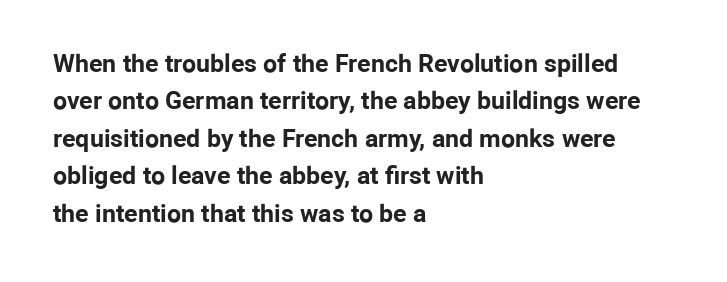
{"italic": "no", "bold": "yes", "underline": "no", "align": "left", "line_spacing": "normal", "line_spacing_ratio": 1.5, "letter_spacing": "normal", "letter_spacing_em": 0.0, "glyph_px": 25}
